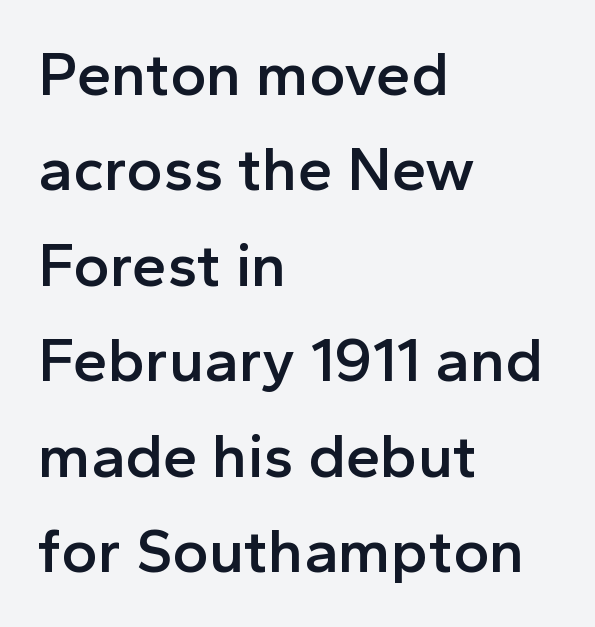
The image shows 62 px semibold sans-serif type, upright; set left-aligned, normal line spacing (1.54x), normal letter spacing, not underlined; a medium x-height.
